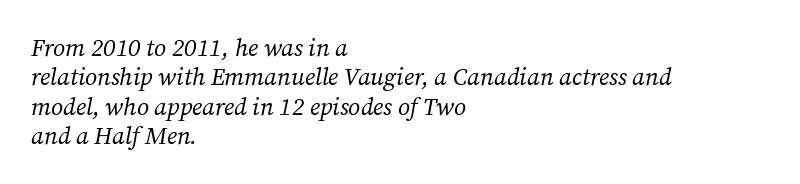
Q: Is the text bold? A: No.
Q: Is the text italic (slanted)? A: Yes, it leans right by about 12 degrees.
Q: Is the text underlined? A: No.
Q: How is the paragraph aligned? A: Left-aligned.
Q: Is the spacing between letters normal or unusually wide? A: Normal.
